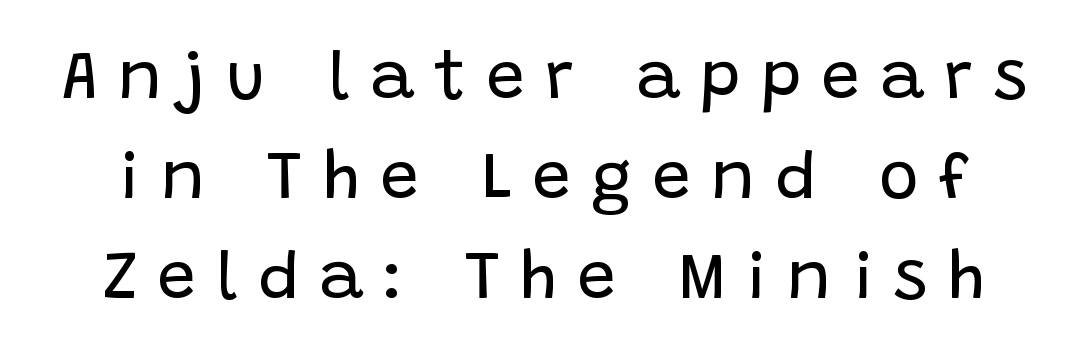
Q: Is the text bold? A: No.
Q: Is the text italic (slanted)? A: No, it is upright.
Q: Is the typeface a serif or a sans-serif typeface? A: Sans-serif.
Q: Is the text underlined? A: No.
Q: Is the spacing between letters normal or unusually wide? A: Unusually wide.
Q: Is the spacing between lines tight, normal or loose? A: Normal.
Q: Width (condensed, normal, or wide)? A: Normal.
Q: Stroke contrast? A: Low.
Q: x-height? A: Large.
Q: Monospaced? A: No.
